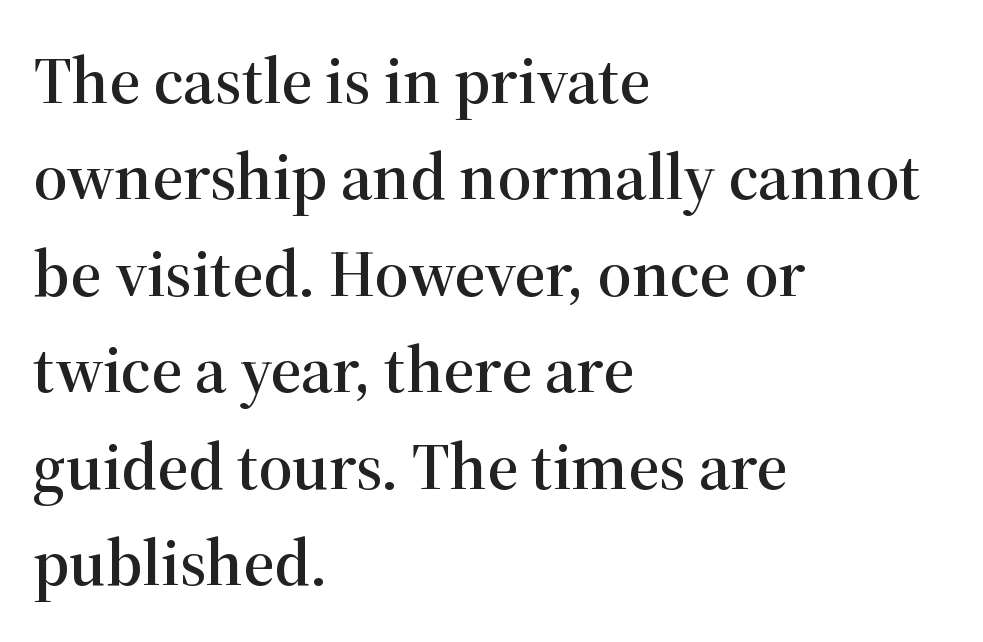
In terms of letterspacing, this is plain default setting. If you drew a ruler down the left edge, every line would touch it. The typeface chosen for these lines features serifs. Horizontal bands of white between lines are of average thickness. These lines were composed using upright roman letters.
